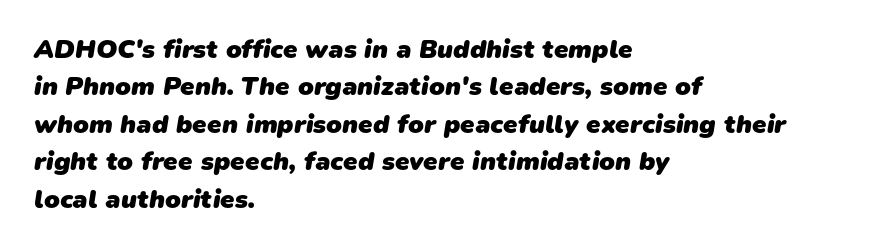
The image shows 26 px bold type; set left-aligned, normal line spacing (1.44x), normal letter spacing, not underlined.
